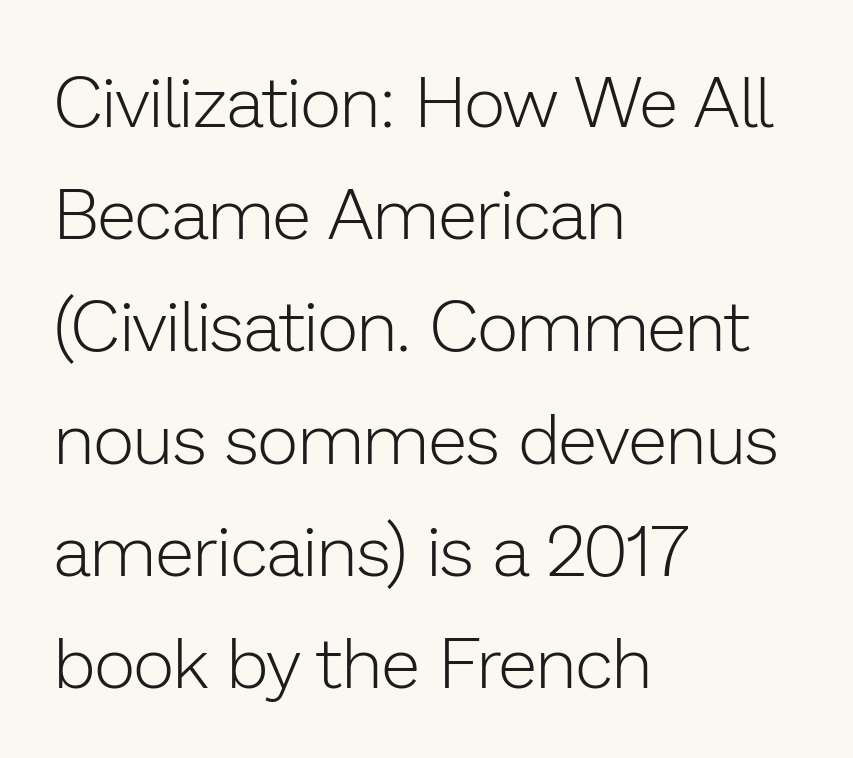
The image shows 71 px light sans-serif type, upright; set left-aligned, normal line spacing (1.58x), normal letter spacing, not underlined; low stroke contrast and a medium x-height.
